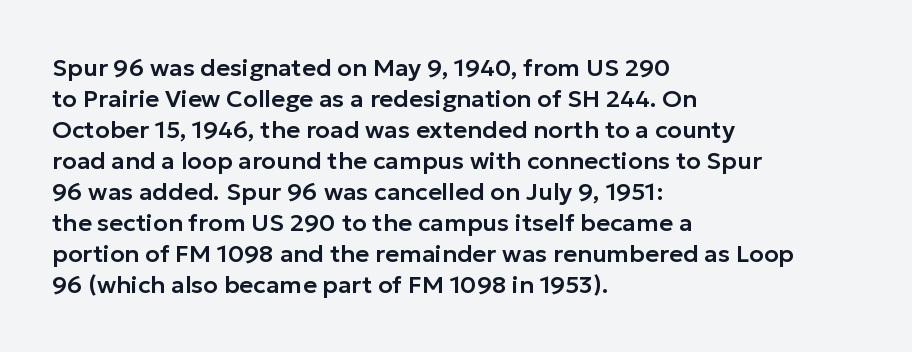
The rag falls on the right side of this text block. How would I describe the line gaps? Plain and ordinary. Ordinary non-slanted type is in use. The gaps between neighbouring characters are ordinary and unremarkable.
